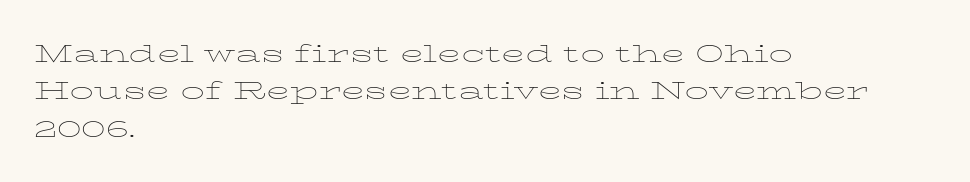
Evenly set lines give the paragraph a standard silhouette. Here the glyphs are tracked normally, forming tight word shapes. Rule under the text: the space is simply empty. Italic? Not at all — the glyphs are vertical. These glyphs show unthickened strokes, regular width or finer.
